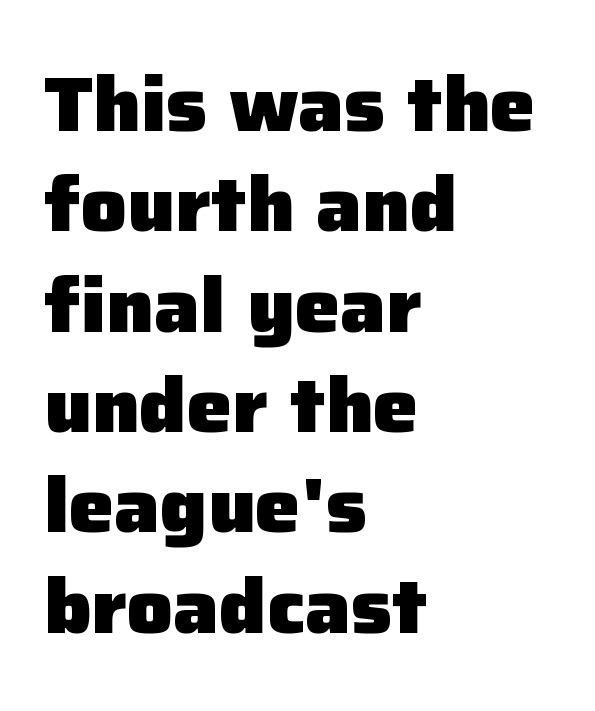
Do the letters lean? They stand straight. Nothing sits at the stroke ends, so this counts as sans-serif. Think of a printed novel: that variable character pitch is what you see here. Horizontal alignment here is leftward, the default for most running prose. Letters rest on an invisible, unmarked baseline.
